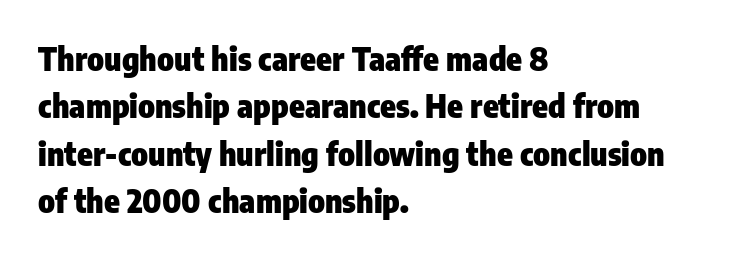
Character widths vary here, with narrow letters taking less room than wide ones. Tall strokes in this sample are plumb rather than angled. Standard letterfit; no display-style spreading of the glyphs. Decoration check: the copy has no underline. The typesetter chose a ragged-right arrangement here.
